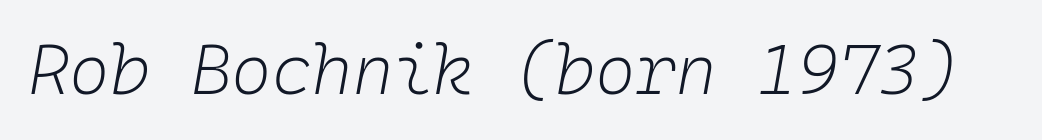
The specimen omits any rule beneath the text block's lines. This rendering leaves character spacing at its baseline value. Stems here are at most as thick as an everyday book face. The typography opts for an oblique posture over an upright one.
